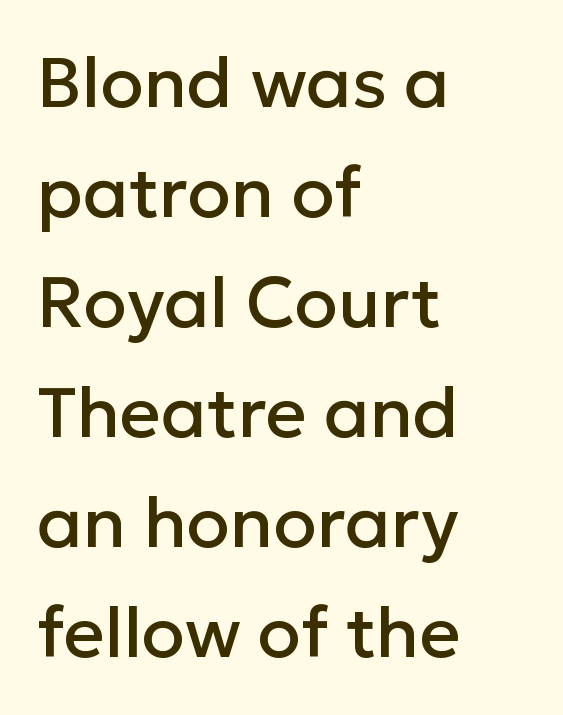
The image shows 71 px sans-serif type, upright; set left-aligned, normal line spacing (1.55x), normal letter spacing, not underlined; low stroke contrast and a medium x-height.
